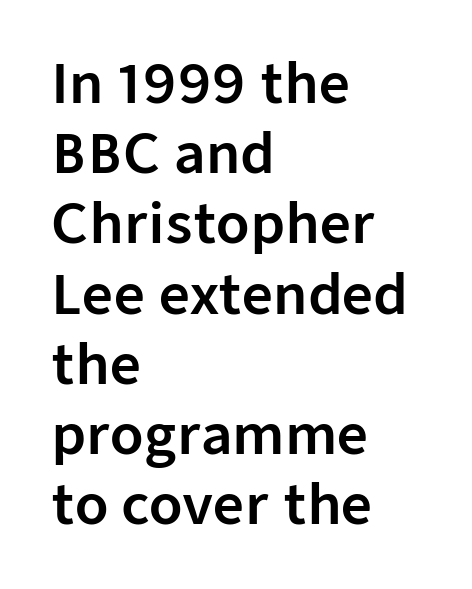
Q: Is the text italic (slanted)? A: No, it is upright.
Q: Is the typeface a serif or a sans-serif typeface? A: Sans-serif.
Q: Is the text underlined? A: No.
Q: How is the paragraph aligned? A: Left-aligned.
Q: Is the spacing between letters normal or unusually wide? A: Normal.
Q: Is the spacing between lines tight, normal or loose? A: Normal.
Q: Width (condensed, normal, or wide)? A: Normal.
Q: Stroke contrast? A: Low.
Q: x-height? A: Medium.
Q: Monospaced? A: No.
